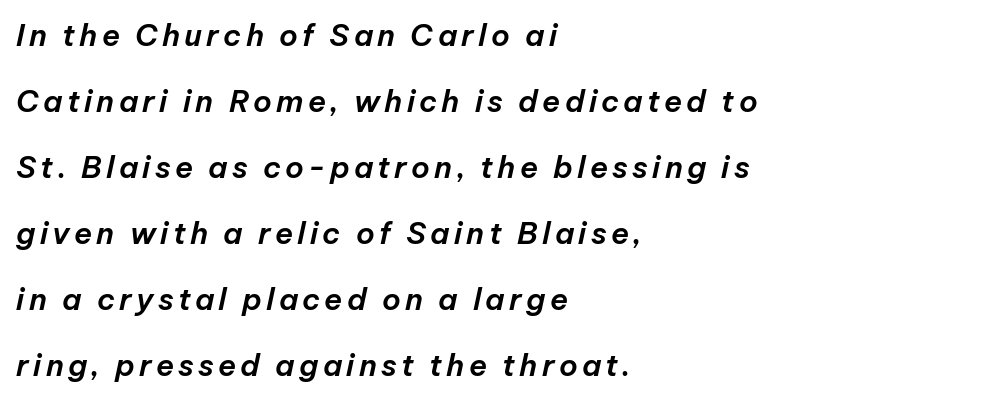
Q: Is the text italic (slanted)? A: Yes, it leans right by about 12 degrees.
Q: Is the text underlined? A: No.
Q: How is the paragraph aligned? A: Left-aligned.
Q: Is the spacing between lines tight, normal or loose? A: Loose.
Q: Width (condensed, normal, or wide)? A: Normal.
Q: Stroke contrast? A: Low.
Q: x-height? A: Medium.
Q: Monospaced? A: No.
